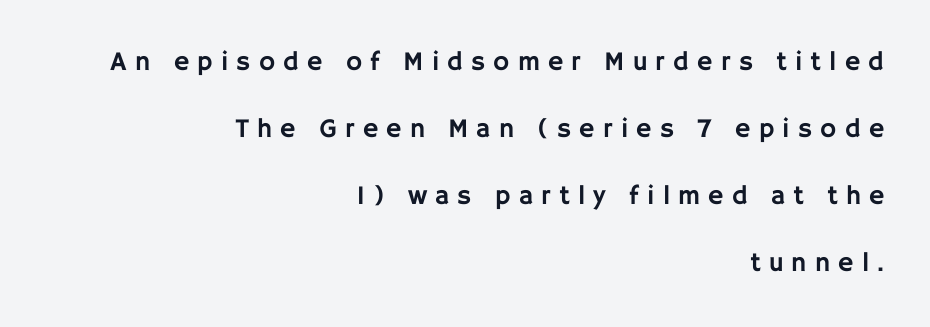
Q: Is the text italic (slanted)? A: No, it is upright.
Q: Is the text underlined? A: No.
Q: How is the paragraph aligned? A: Right-aligned.
Q: Is the spacing between letters normal or unusually wide? A: Unusually wide.
Q: Is the spacing between lines tight, normal or loose? A: Loose.
